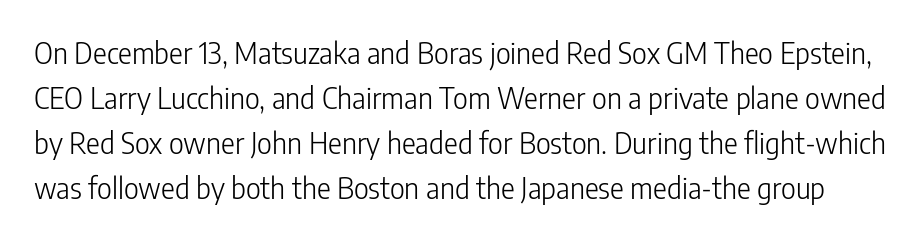
Q: Is the text bold? A: No.
Q: Is the text italic (slanted)? A: No, it is upright.
Q: Is the typeface a serif or a sans-serif typeface? A: Sans-serif.
Q: Is the text underlined? A: No.
Q: Is the spacing between letters normal or unusually wide? A: Normal.
Q: Is the spacing between lines tight, normal or loose? A: Normal.
Q: Width (condensed, normal, or wide)? A: Condensed.
Q: Stroke contrast? A: Low.
Q: x-height? A: Medium.
Q: Monospaced? A: No.
